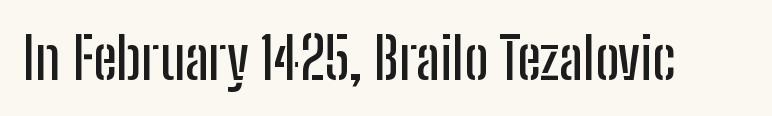
Posture: vertical. Standard letterfit; no display-style spreading of the glyphs. The face used here is proportionally spaced, like ordinary book or web type. The rendering shows plain stroke endings on the letterforms — a sans-serif design. The zone under the glyphs is completely vacant.
